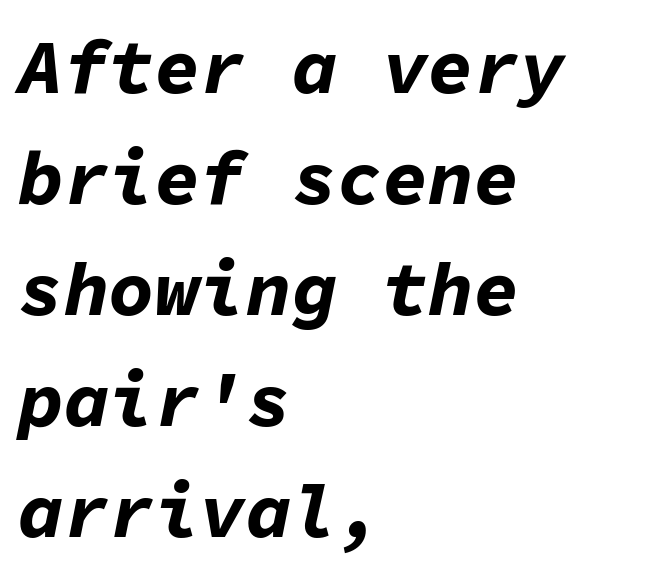
Q: Is the text bold? A: Yes.
Q: Is the text italic (slanted)? A: Yes, it leans right by about 11 degrees.
Q: Is the text underlined? A: No.
Q: How is the paragraph aligned? A: Left-aligned.
Q: Is the spacing between letters normal or unusually wide? A: Normal.
Q: Is the spacing between lines tight, normal or loose? A: Normal.
Q: Width (condensed, normal, or wide)? A: Normal.
Q: Stroke contrast? A: Low.
Q: x-height? A: Medium.
Q: Monospaced? A: Yes.
